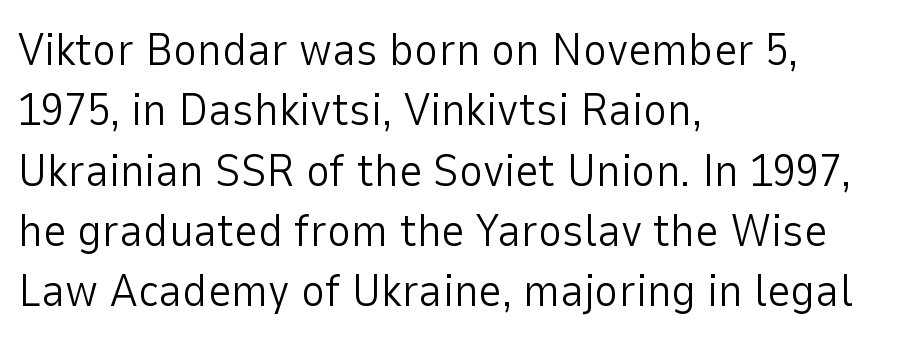
{"serif": "no", "italic": "no", "bold": "no", "weight": "light", "width": "normal", "stroke_contrast": "low", "x_height": "medium", "monospaced": "no", "underline": "no", "align": "left", "line_spacing": "normal", "line_spacing_ratio": 1.31, "letter_spacing": "normal", "letter_spacing_em": 0.0, "glyph_px": 46}
